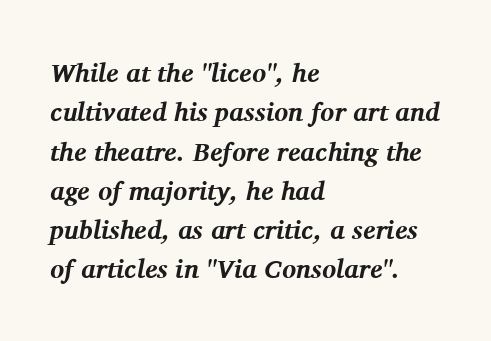
Tracking value appears to be zero — textbook default spacing. Check under the words: just untouched page. Interline gaps are of average width in this sample. Line starts are locked; line ends wander. A full-strength bold gives these letters their thick strokes.
